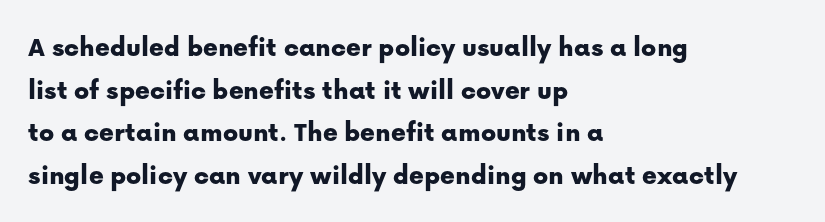
Think of a printed novel: that variable character pitch is what you see here. A typesetter would label this face a sans. The paragraph has a hard left edge and a soft right edge. The font's upright variant was chosen for this text. Inter-character spacing is left at the font's built-in metrics.
